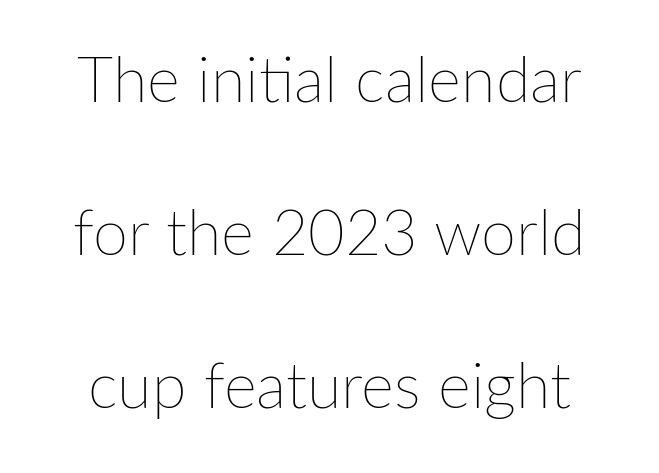
{"italic": "no", "bold": "no", "weight": "thin", "width": "normal", "stroke_contrast": "low", "x_height": "medium", "monospaced": "no", "underline": "no", "line_spacing": "loose", "line_spacing_ratio": 2.43, "letter_spacing": "normal", "letter_spacing_em": 0.0, "glyph_px": 63}
